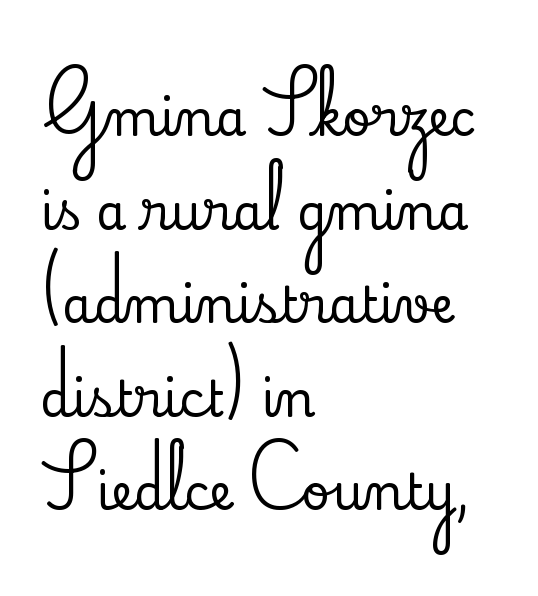
{"serif": "yes", "italic": "no", "width": "normal", "stroke_contrast": "low", "x_height": "small", "monospaced": "no", "underline": "no", "align": "left", "line_spacing": "loose", "line_spacing_ratio": 1.91, "letter_spacing": "normal", "letter_spacing_em": 0.0, "glyph_px": 49}
